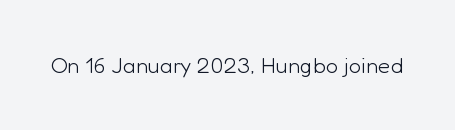
Q: Is the text bold? A: No.
Q: Is the text italic (slanted)? A: No, it is upright.
Q: Is the text underlined? A: No.
Q: Is the spacing between letters normal or unusually wide? A: Normal.
